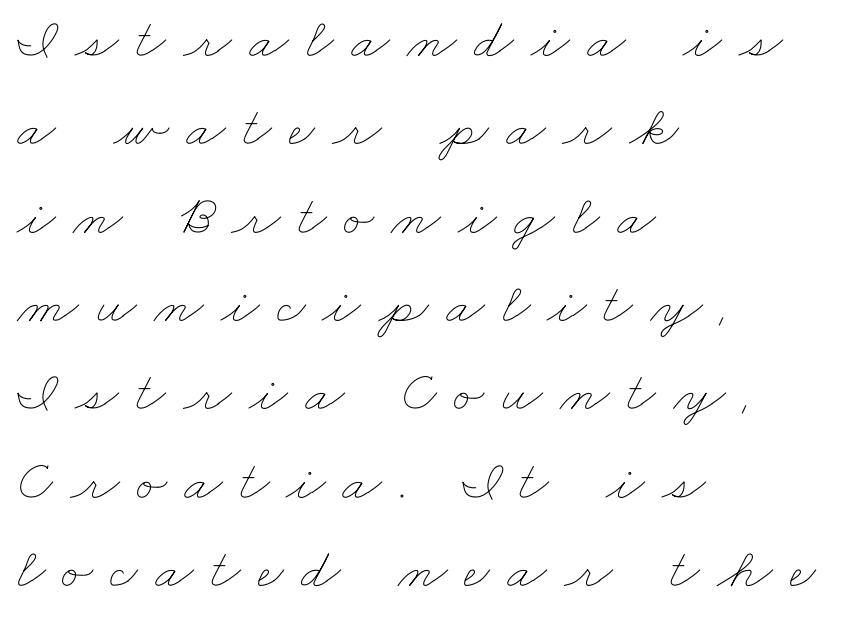
Q: Is the text bold? A: No.
Q: Is the text underlined? A: No.
Q: How is the paragraph aligned? A: Left-aligned.
Q: Is the spacing between letters normal or unusually wide? A: Unusually wide.
Q: Is the spacing between lines tight, normal or loose? A: Normal.
Q: Width (condensed, normal, or wide)? A: Wide.
Q: Stroke contrast? A: Low.
Q: x-height? A: Small.
Q: Monospaced? A: No.
